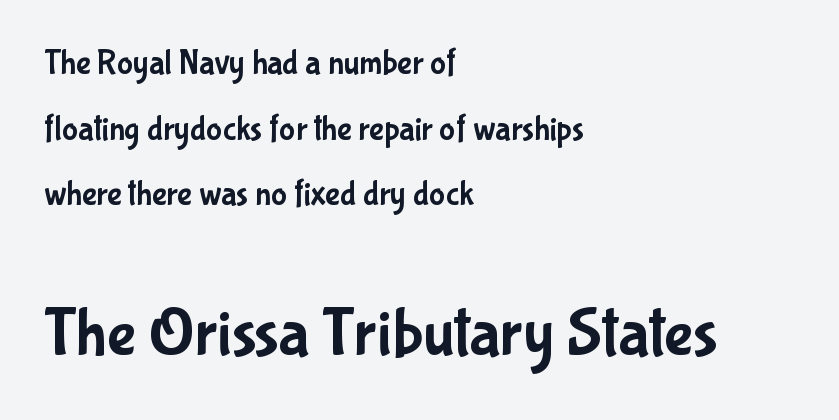
{"serif": "no", "italic": "no", "width": "condensed", "stroke_contrast": "low", "x_height": "medium", "monospaced": "no", "underline": "no", "align": "left", "line_spacing": "loose", "line_spacing_ratio": 1.93, "letter_spacing": "normal", "letter_spacing_em": 0.0, "larger_block": "second", "size_ratio": 2.0, "glyph_px": 68}
